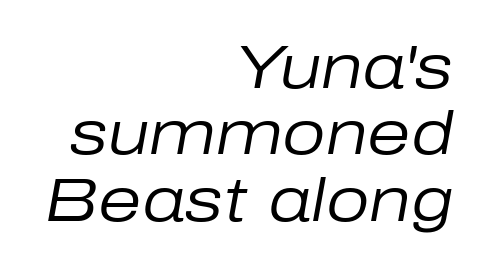
This is not heavy type; no bold has been used. The space between consecutive lines is stingy. What stands out about the letter spacing? Nothing — it is the standard amount. One-word summary of the alignment: right.
